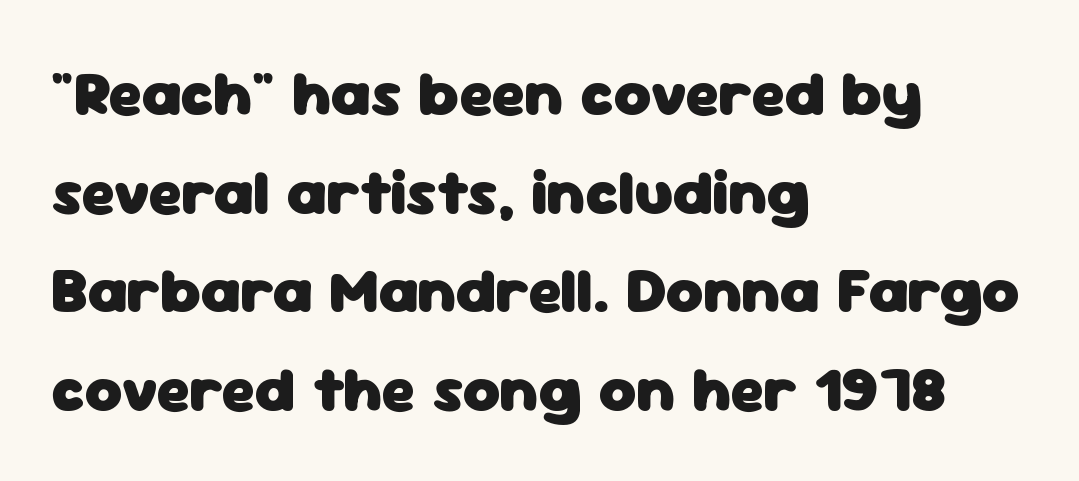
Q: Is the text bold? A: Yes.
Q: Is the text italic (slanted)? A: No, it is upright.
Q: Is the typeface a serif or a sans-serif typeface? A: Sans-serif.
Q: Is the text underlined? A: No.
Q: How is the paragraph aligned? A: Left-aligned.
Q: Is the spacing between letters normal or unusually wide? A: Normal.
Q: Is the spacing between lines tight, normal or loose? A: Normal.
Q: Width (condensed, normal, or wide)? A: Normal.
Q: Stroke contrast? A: Low.
Q: x-height? A: Medium.
Q: Monospaced? A: No.
